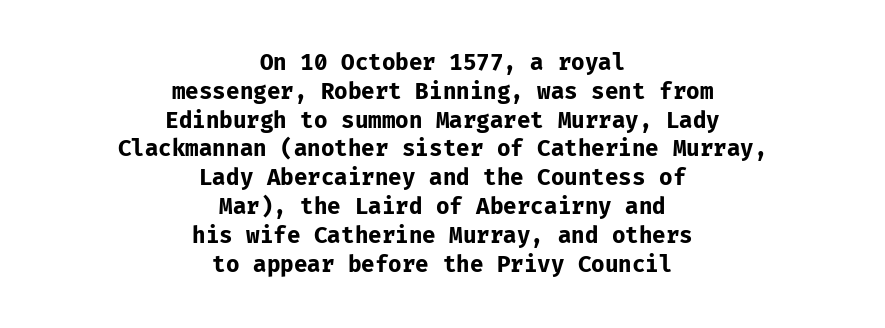
Regarding leading, the lines here are spaced in the standard way. Between one letter and the next there's only the usual sliver of space. In terms of weight, the rendering is a true, heavy bold. Italic? Not at all — the glyphs are vertical.
